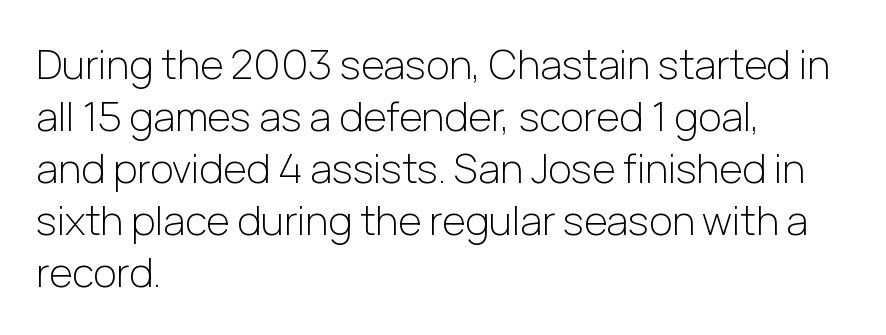
Q: Is the text bold? A: No.
Q: Is the text italic (slanted)? A: No, it is upright.
Q: Is the typeface a serif or a sans-serif typeface? A: Sans-serif.
Q: Is the text underlined? A: No.
Q: How is the paragraph aligned? A: Left-aligned.
Q: Is the spacing between letters normal or unusually wide? A: Normal.
Q: Is the spacing between lines tight, normal or loose? A: Normal.
Q: Width (condensed, normal, or wide)? A: Normal.
Q: Stroke contrast? A: Low.
Q: x-height? A: Medium.
Q: Monospaced? A: No.
